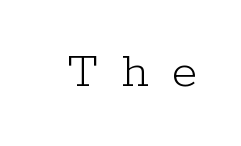
{"serif": "yes", "italic": "no", "bold": "no", "weight": "light", "width": "normal", "stroke_contrast": "low", "x_height": "medium", "monospaced": "no", "underline": "no", "letter_spacing": "wide", "letter_spacing_em": 0.46, "glyph_px": 52}
